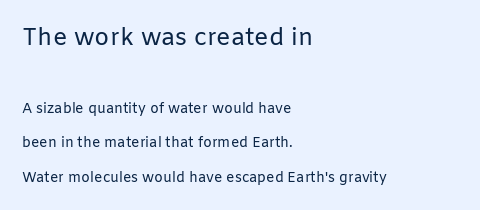
The image shows 24 px text type, upright; set left-aligned, loose line spacing (2.45x), normal letter spacing, not underlined; the first (top) block is 1.71x larger.
